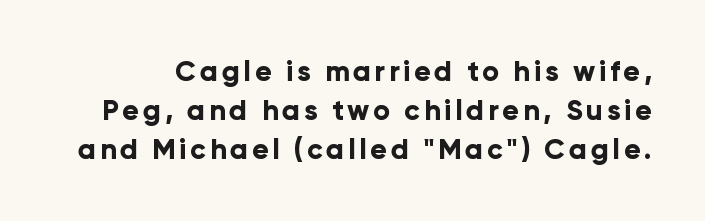
A clean baseline with only descenders dipping below it. Do the letters lean? They stand straight. This is sans-serif lettering, the kind often seen on screens and signage. The face used here is proportionally spaced, like ordinary book or web type. These lines sit exactly where default settings would place them.
